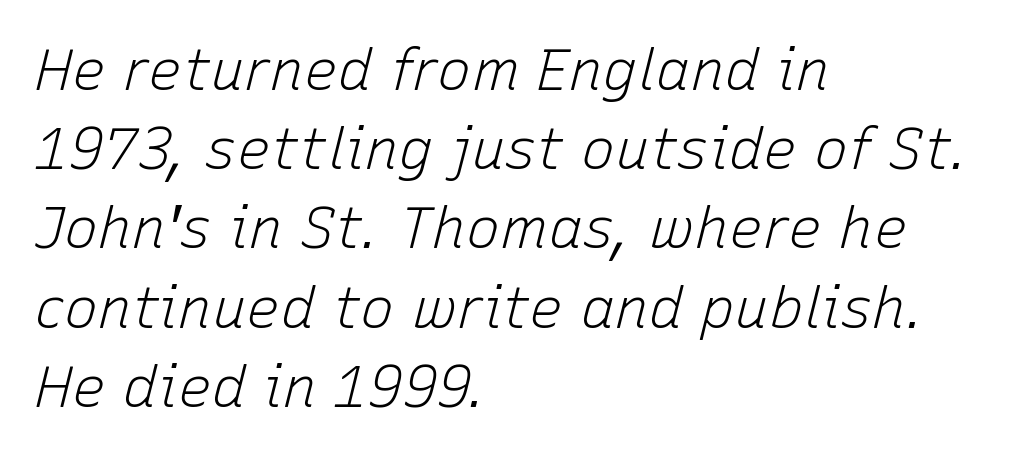
Q: Is the text bold? A: No.
Q: Is the text italic (slanted)? A: Yes, it leans right by about 15 degrees.
Q: Is the text underlined? A: No.
Q: How is the paragraph aligned? A: Left-aligned.
Q: Is the spacing between letters normal or unusually wide? A: Normal.
Q: Is the spacing between lines tight, normal or loose? A: Normal.
Q: Width (condensed, normal, or wide)? A: Normal.
Q: Stroke contrast? A: Low.
Q: x-height? A: Medium.
Q: Monospaced? A: No.
